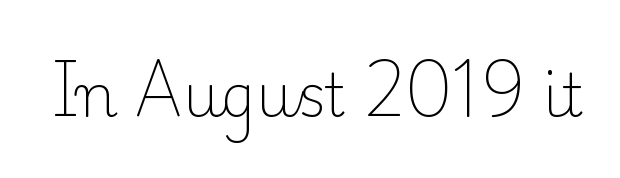
The image shows 59 px light serif type, upright; set normal letter spacing, not underlined; low stroke contrast and a small x-height.
